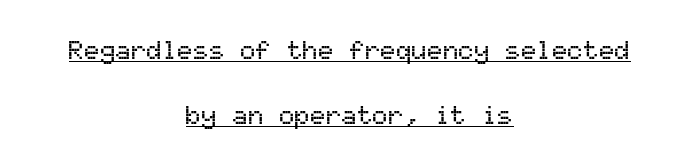
{"italic": "no", "underline": "yes", "align": "center", "line_spacing": "loose", "line_spacing_ratio": 2.49, "letter_spacing": "normal", "letter_spacing_em": 0.0, "glyph_px": 26}
